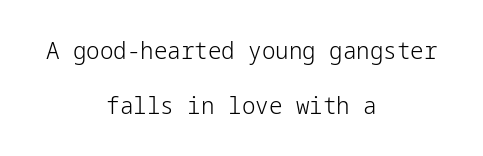
The image shows 24 px text type, upright; set centered, loose line spacing (2.3x), normal letter spacing, not underlined.
